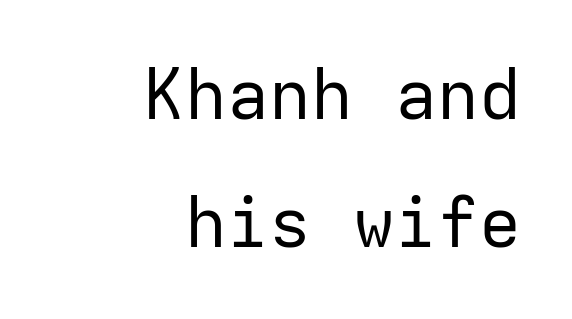
Q: Is the text bold? A: No.
Q: Is the text italic (slanted)? A: No, it is upright.
Q: Is the typeface a serif or a sans-serif typeface? A: Sans-serif.
Q: Is the text underlined? A: No.
Q: How is the paragraph aligned? A: Right-aligned.
Q: Is the spacing between letters normal or unusually wide? A: Normal.
Q: Width (condensed, normal, or wide)? A: Normal.
Q: Stroke contrast? A: Low.
Q: x-height? A: Medium.
Q: Monospaced? A: Yes.
